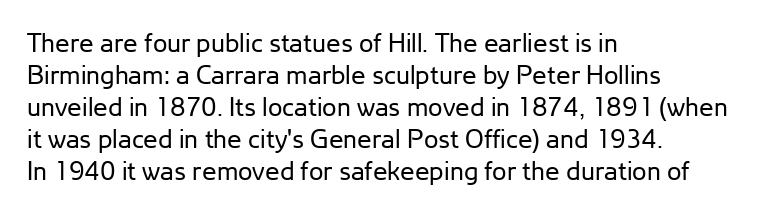
The passage shown is not underscored anywhere. Words appear dense and cohesive because spacing is normal. Alignment: flush left. Unlike italic type, these characters show no tilt at all.
